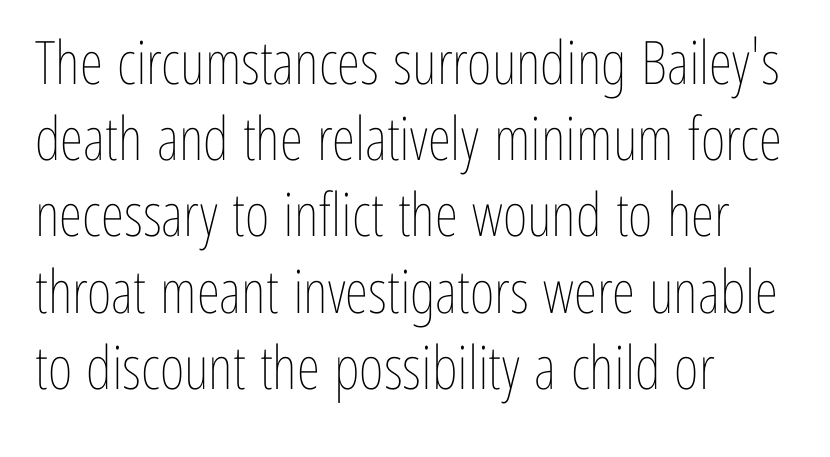
Q: Is the text bold? A: No.
Q: Is the text italic (slanted)? A: No, it is upright.
Q: Is the text underlined? A: No.
Q: How is the paragraph aligned? A: Left-aligned.
Q: Is the spacing between letters normal or unusually wide? A: Normal.
Q: Is the spacing between lines tight, normal or loose? A: Normal.
Q: Width (condensed, normal, or wide)? A: Condensed.
Q: Stroke contrast? A: Low.
Q: x-height? A: Medium.
Q: Monospaced? A: No.
